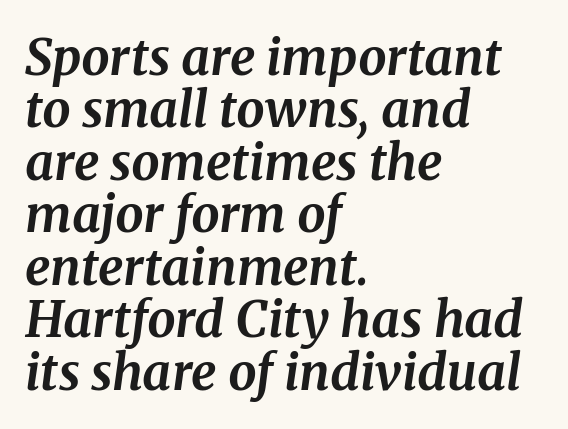
The image shows 50 px bold serif type, italic (leaning right); set left-aligned, tight line spacing (1.05x), normal letter spacing, not underlined; medium stroke contrast and a medium x-height.
